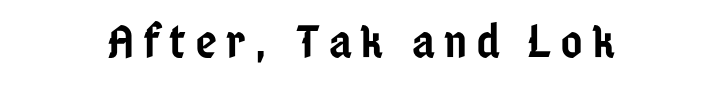
The image shows 48 px semibold, condensed sans-serif type, upright; set centered, not underlined; low stroke contrast and a medium x-height.
